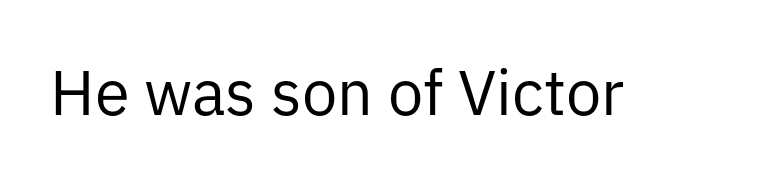
The image shows 63 px regular-weight sans-serif type, upright; set normal letter spacing, not underlined; low stroke contrast and a medium x-height.
